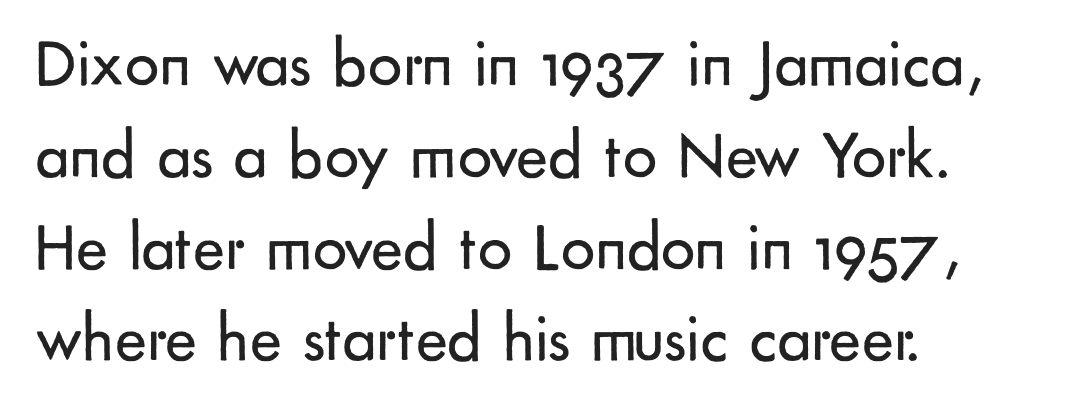
A typesetter would call this proportional, since set widths differ per character. Bare-footed words on every line. The text was rendered using a sans face with plain stroke endings. The letterforms sit shoulder to shoulder at normal distance. Compared with a typical body face, this is equally light or lighter still. The type sits square on the baseline with zero lean.
